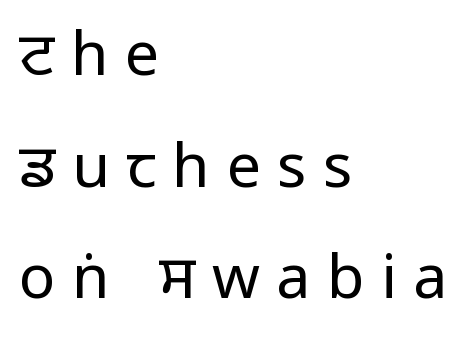
{"serif": "no", "italic": "no", "bold": "no", "weight": "regular", "width": "condensed", "stroke_contrast": "low", "x_height": "large", "monospaced": "no", "underline": "no", "align": "left", "line_spacing_ratio": 1.83, "letter_spacing": "wide", "letter_spacing_em": 0.27, "glyph_px": 61}
